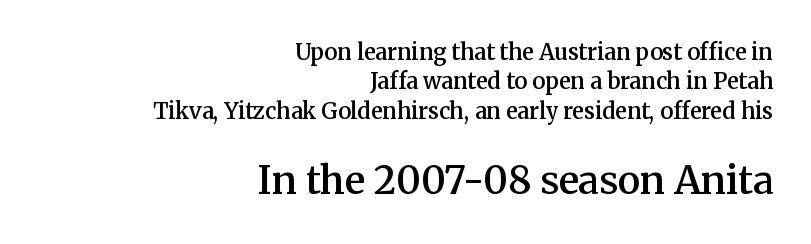
{"serif": "yes", "italic": "no", "bold": "semi", "weight": "semibold", "width": "normal", "stroke_contrast": "medium", "x_height": "medium", "monospaced": "no", "underline": "no", "align": "right", "line_spacing": "normal", "line_spacing_ratio": 1.33, "letter_spacing": "normal", "letter_spacing_em": 0.0, "larger_block": "second", "size_ratio": 1.73, "glyph_px": 38}
